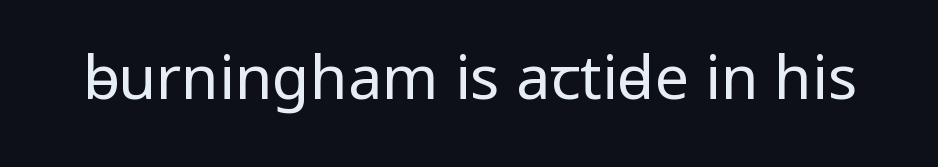
Nothing heavy about these letters — not bold at all. Compared with typical body copy, the letter spacing here is the same. Decoration check: the copy has no underline. The type sits square on the baseline with zero lean. You can tell from the bare stems that sans-serif type was used. You could not count columns in this text — the font is proportionally spaced.
